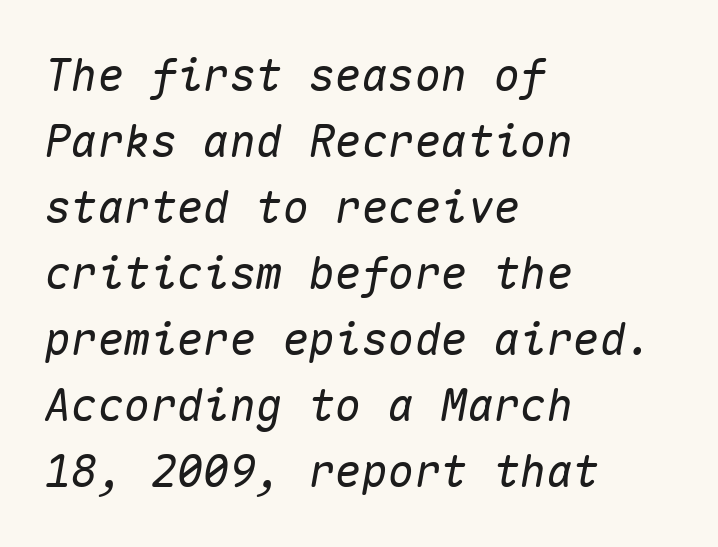
Q: Is the text italic (slanted)? A: Yes, it leans right by about 10 degrees.
Q: Is the text underlined? A: No.
Q: How is the paragraph aligned? A: Left-aligned.
Q: Is the spacing between letters normal or unusually wide? A: Normal.
Q: Is the spacing between lines tight, normal or loose? A: Normal.
Q: Width (condensed, normal, or wide)? A: Normal.
Q: Stroke contrast? A: Medium.
Q: x-height? A: Medium.
Q: Monospaced? A: Yes.
